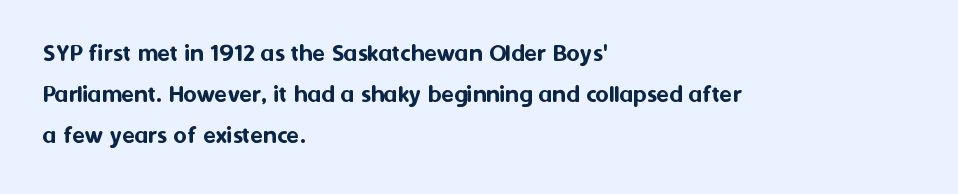
The image shows 26 px text type, upright; set left-aligned, normal line spacing (1.58x), normal letter spacing, not underlined.
